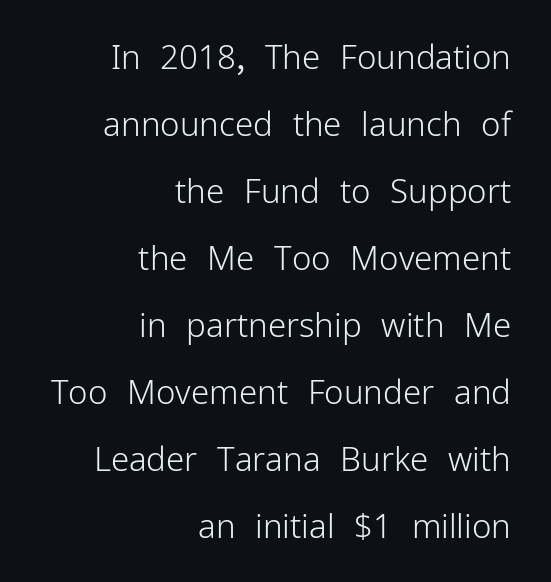
Q: Is the text bold? A: No.
Q: Is the text italic (slanted)? A: No, it is upright.
Q: Is the typeface a serif or a sans-serif typeface? A: Sans-serif.
Q: Is the text underlined? A: No.
Q: How is the paragraph aligned? A: Right-aligned.
Q: Is the spacing between letters normal or unusually wide? A: Normal.
Q: Is the spacing between lines tight, normal or loose? A: Loose.
Q: Width (condensed, normal, or wide)? A: Normal.
Q: Stroke contrast? A: Low.
Q: x-height? A: Medium.
Q: Monospaced? A: No.
